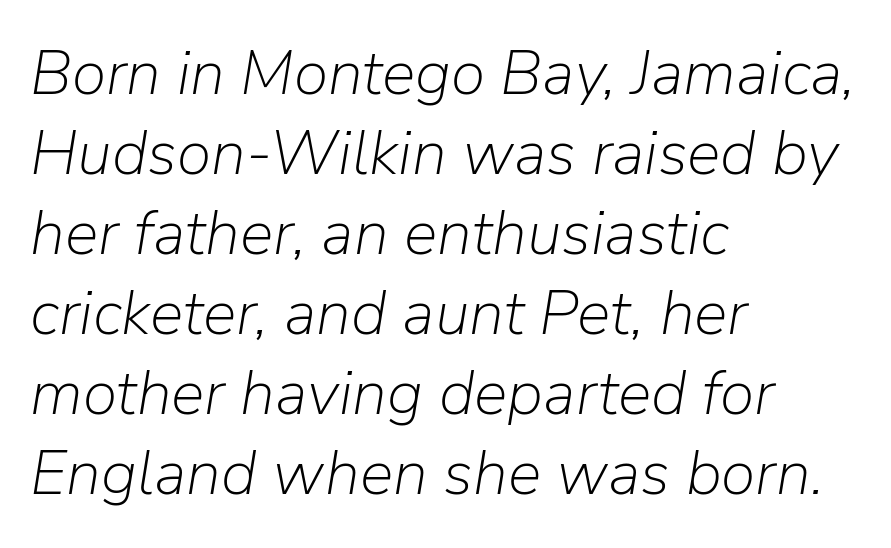
The letterforms sit at book weight or below. One-word summary of the alignment: left. There is no visible air inserted between adjacent glyphs. Beneath every word, the page is bare.
